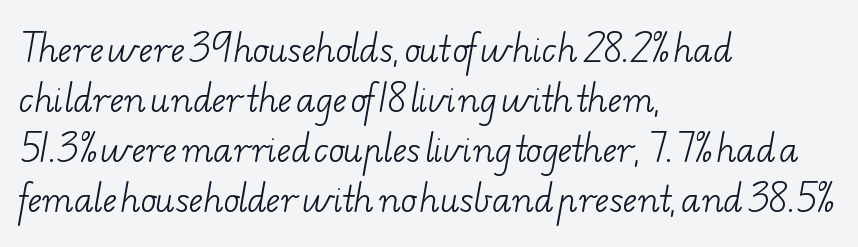
The glyphs are unaccompanied by any horizontal stroke below them. Stroke thickness stays within the range of a standard reading face or lighter. A student would call this left alignment; a typographer would say flush left, rag right. Leading matches the norm, producing a regular column. A serif font was chosen for this passage.
